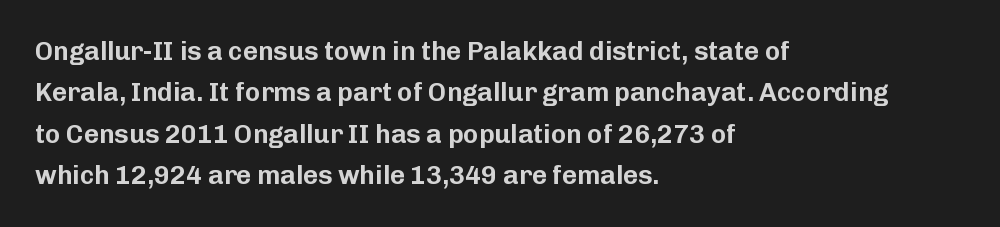
Honestly, there is no underline to notice here at all. Nothing unusual about the tracking: characters are spaced as the font intends. These lines stack with their left ends in a neat column. Posture: vertical. Normally led — the rows are evenly, conventionally spaced.
